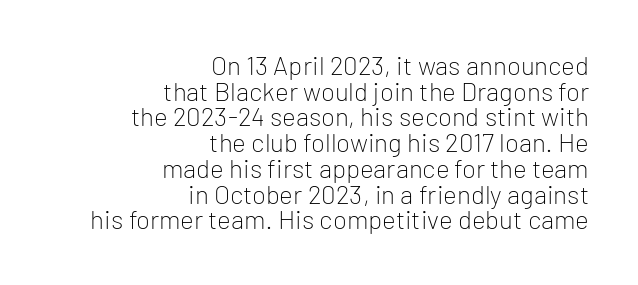
The image shows 26 px text type, upright; set right-aligned, tight line spacing (0.99x), normal letter spacing, not underlined.
